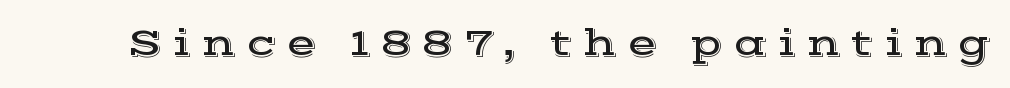
Is there any slant? The stems are plumb. The letters are spread apart with noticeably loose tracking. A typesetter would label this face a serif. Has an underline been added? It has not. Each letter keeps its own natural width here, so spacing adapts to shape.
